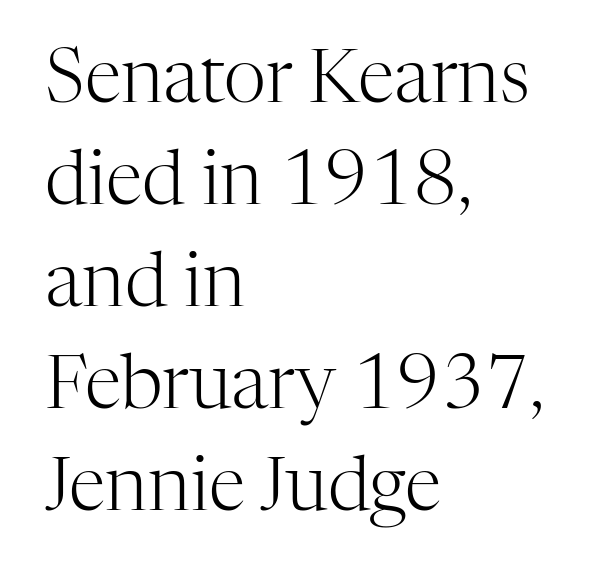
{"serif": "yes", "italic": "no", "bold": "no", "weight": "light", "width": "normal", "stroke_contrast": "high", "x_height": "medium", "monospaced": "no", "underline": "no", "align": "left", "line_spacing": "normal", "line_spacing_ratio": 1.38, "letter_spacing": "normal", "letter_spacing_em": 0.0, "glyph_px": 74}
